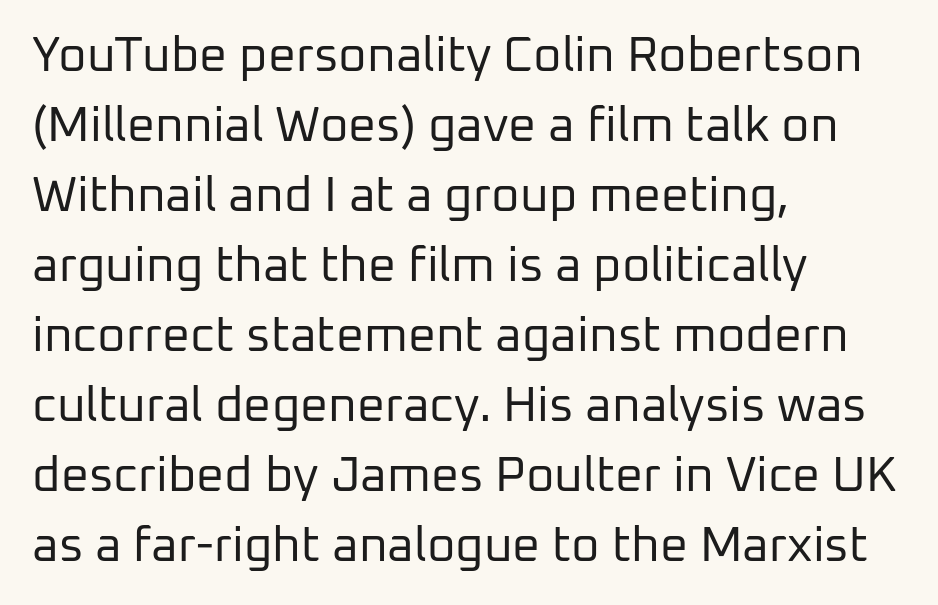
The image shows 49 px regular-weight sans-serif type, upright; set left-aligned, normal line spacing (1.43x), normal letter spacing, not underlined; low stroke contrast and a medium x-height.
